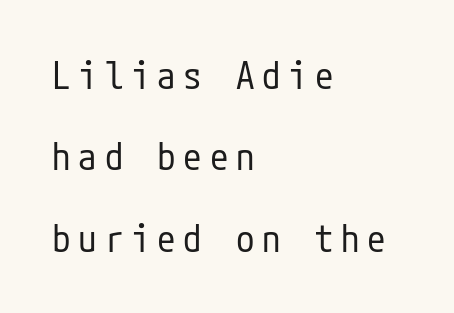
The image shows 37 px regular-weight, condensed sans-serif type, upright; set left-aligned, loose line spacing (2.2x), unusually wide letter spacing (+0.21 em), not underlined; low stroke contrast and a medium x-height.
